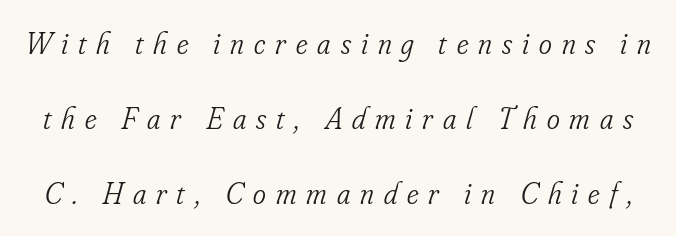
Q: Is the text bold? A: No.
Q: Is the text italic (slanted)? A: Yes, it leans right by about 16 degrees.
Q: Is the typeface a serif or a sans-serif typeface? A: Serif.
Q: Is the text underlined? A: No.
Q: Is the spacing between letters normal or unusually wide? A: Unusually wide.
Q: Is the spacing between lines tight, normal or loose? A: Loose.
Q: Width (condensed, normal, or wide)? A: Condensed.
Q: Stroke contrast? A: Low.
Q: x-height? A: Small.
Q: Monospaced? A: No.
